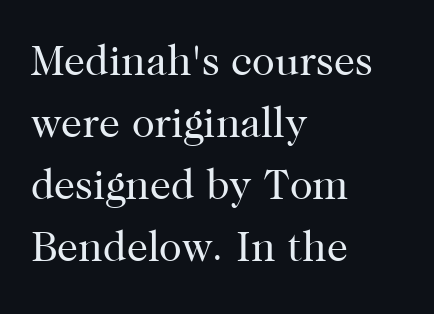
Q: Is the text bold? A: No.
Q: Is the text italic (slanted)? A: No, it is upright.
Q: Is the typeface a serif or a sans-serif typeface? A: Serif.
Q: Is the text underlined? A: No.
Q: How is the paragraph aligned? A: Left-aligned.
Q: Is the spacing between letters normal or unusually wide? A: Normal.
Q: Is the spacing between lines tight, normal or loose? A: Normal.
Q: Width (condensed, normal, or wide)? A: Normal.
Q: Stroke contrast? A: High.
Q: x-height? A: Medium.
Q: Monospaced? A: No.
